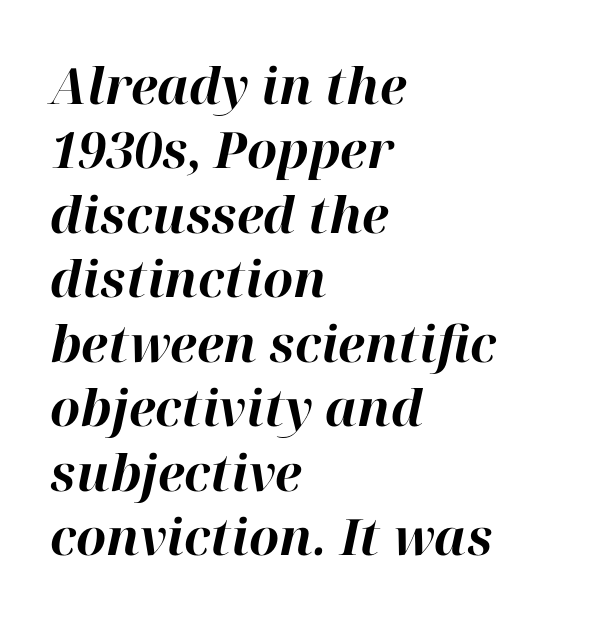
{"italic": "yes", "lean": "right", "slant_degrees": 12, "bold": "yes", "weight": "bold", "width": "normal", "stroke_contrast": "high", "x_height": "medium", "monospaced": "no", "underline": "no", "align": "left", "line_spacing": "normal", "line_spacing_ratio": 1.29, "letter_spacing": "normal", "letter_spacing_em": 0.0, "glyph_px": 50}
